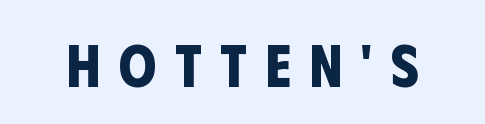
Letterform terminals end flat and unadorned throughout the passage. Students, note that the glyphs here are deliberately spaced far apart. Strong, thick strokes mark this as bold type. The passage shown is typed in a proportional face where columns would drift. Underline: absent.
